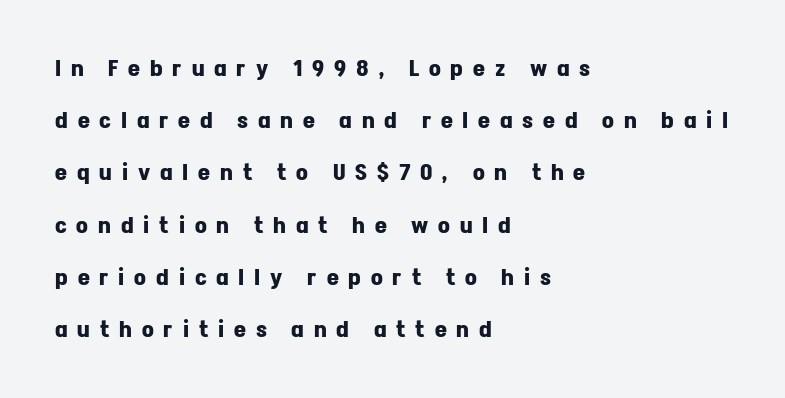
Students, note that the glyphs here are deliberately spaced far apart. The ragged edge is on the right, which tells us the setting is flush left. A roman cut, with each character standing at attention. Look at the stroke-to-counter ratio: heavy, a bold.
